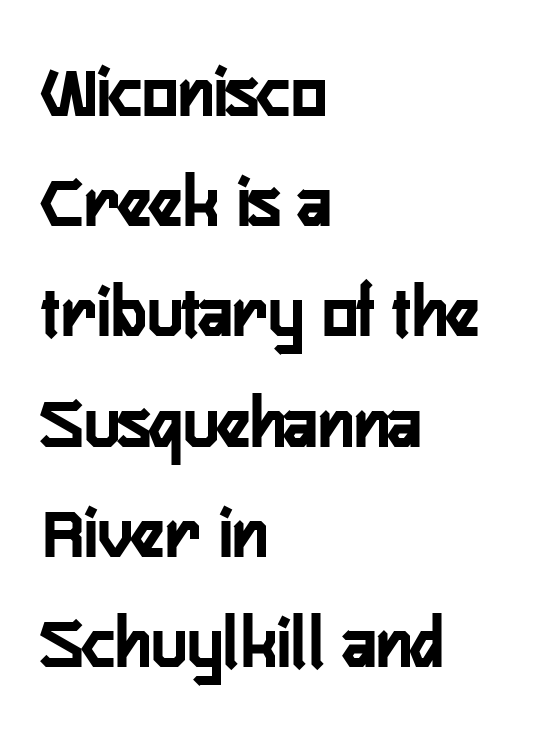
{"serif": "no", "italic": "no", "bold": "yes", "weight": "semibold", "width": "condensed", "stroke_contrast": "low", "x_height": "medium", "monospaced": "no", "underline": "no", "align": "left", "line_spacing": "normal", "line_spacing_ratio": 1.47, "letter_spacing": "normal", "letter_spacing_em": 0.0, "glyph_px": 75}
